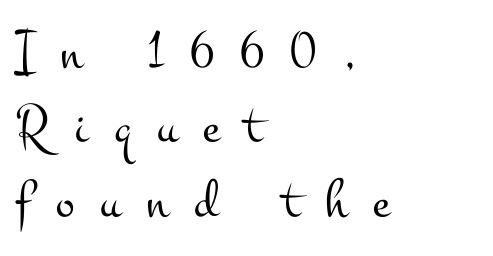
Q: Is the text bold? A: No.
Q: Is the text italic (slanted)? A: Yes.
Q: Is the typeface a serif or a sans-serif typeface? A: Serif.
Q: Is the text underlined? A: No.
Q: How is the paragraph aligned? A: Left-aligned.
Q: Is the spacing between letters normal or unusually wide? A: Unusually wide.
Q: Is the spacing between lines tight, normal or loose? A: Normal.
Q: Width (condensed, normal, or wide)? A: Wide.
Q: Stroke contrast? A: Medium.
Q: x-height? A: Small.
Q: Monospaced? A: No.
